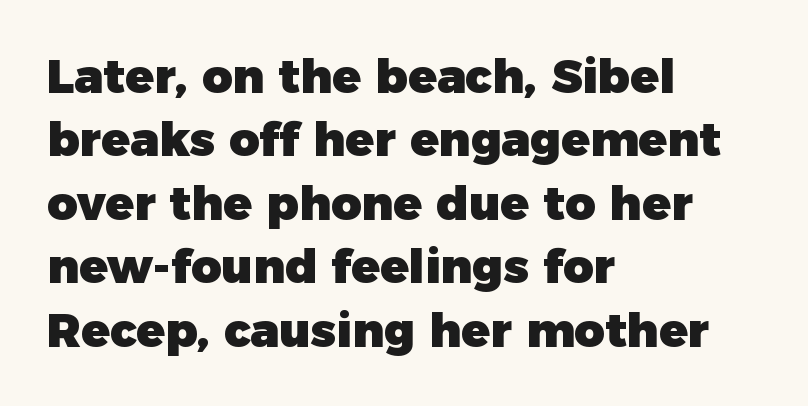
{"serif": "no", "italic": "no", "bold": "yes", "weight": "heavy", "width": "normal", "stroke_contrast": "low", "x_height": "medium", "monospaced": "no", "underline": "no", "align": "left", "line_spacing": "normal", "line_spacing_ratio": 1.35, "letter_spacing": "normal", "letter_spacing_em": 0.0, "glyph_px": 47}
